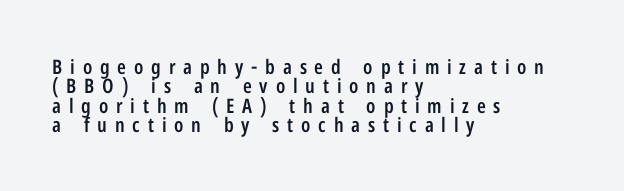
Students, this is semibold: more ink than regular, less than bold. Nope, not italic — everything's standing straight. Casual observation: everything's shoved over to the left. Notice how descenders almost collide with the ascenders below — that's tight leading. The strip under each line holds only bare page. What stands out about the letter spacing? Its width — letters are far apart.
